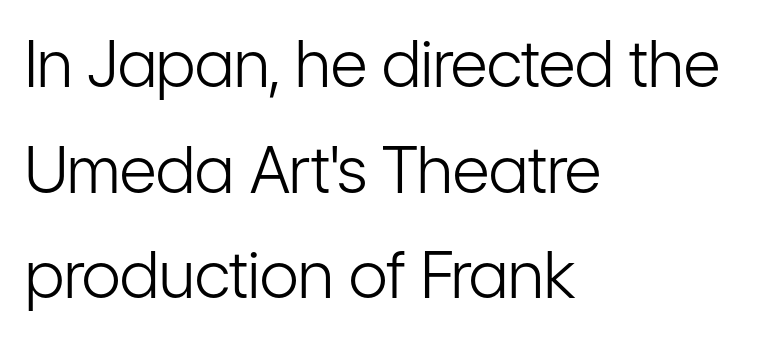
The image shows 64 px light, condensed sans-serif type, upright; set left-aligned, normal line spacing (1.65x), normal letter spacing, not underlined; low stroke contrast and a medium x-height.
